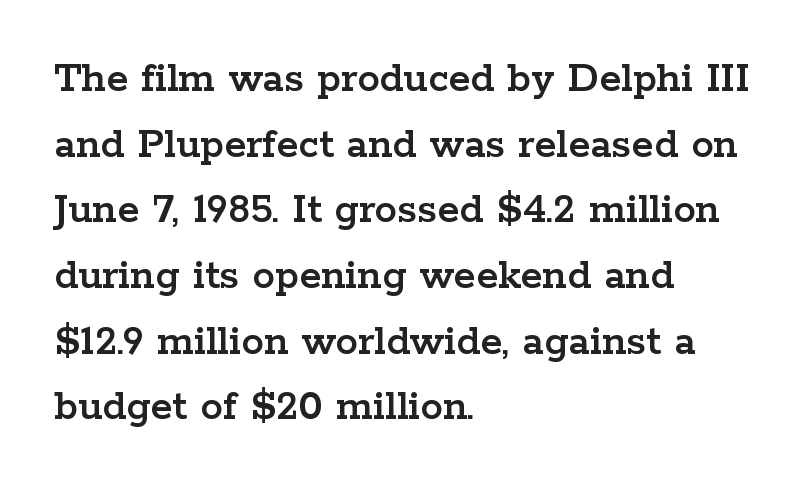
Q: Is the text italic (slanted)? A: No, it is upright.
Q: Is the typeface a serif or a sans-serif typeface? A: Serif.
Q: Is the text underlined? A: No.
Q: How is the paragraph aligned? A: Left-aligned.
Q: Is the spacing between letters normal or unusually wide? A: Normal.
Q: Is the spacing between lines tight, normal or loose? A: Normal.
Q: Width (condensed, normal, or wide)? A: Wide.
Q: Stroke contrast? A: Low.
Q: x-height? A: Medium.
Q: Monospaced? A: No.
